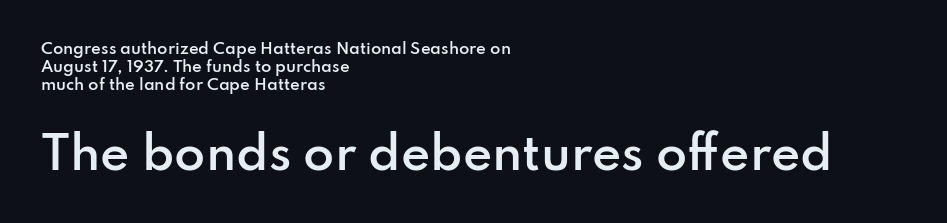
{"serif": "no", "italic": "no", "bold": "semi", "weight": "semibold", "width": "normal", "stroke_contrast": "low", "x_height": "small", "monospaced": "no", "underline": "no", "align": "left", "line_spacing_ratio": 1.2, "letter_spacing": "normal", "letter_spacing_em": 0.0, "larger_block": "second", "size_ratio": 3.0, "glyph_px": 45}
